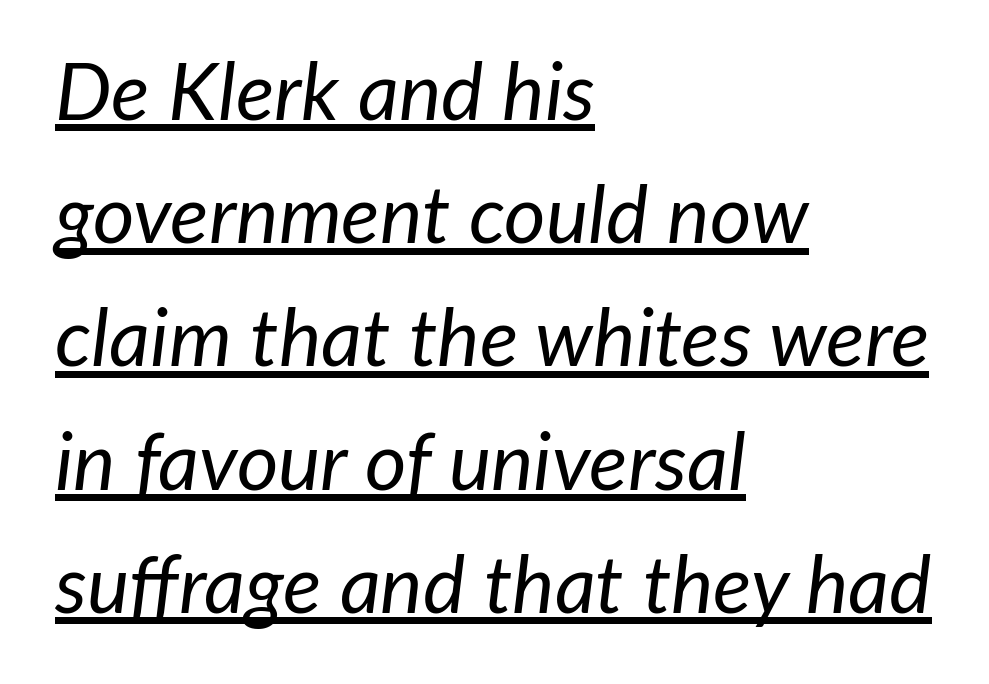
The image shows 80 px regular-weight type, italic (leaning right); set left-aligned, normal line spacing (1.54x), normal letter spacing, underlined; low stroke contrast and a medium x-height.
